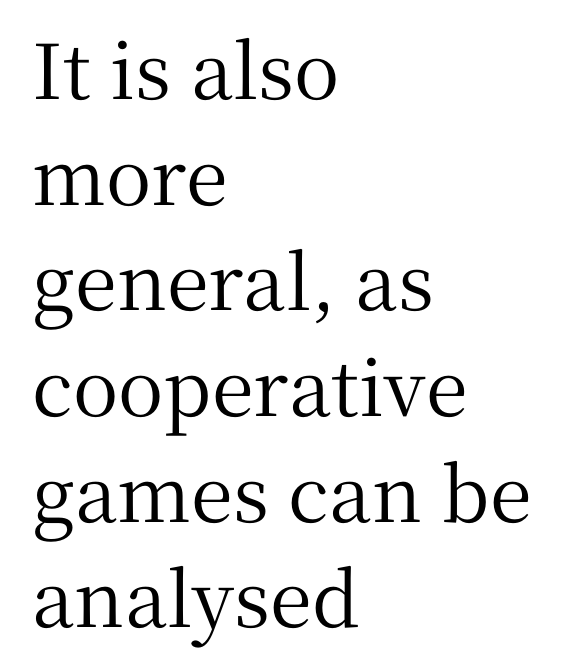
{"serif": "yes", "italic": "no", "width": "normal", "stroke_contrast": "medium", "x_height": "medium", "monospaced": "no", "underline": "no", "align": "left", "line_spacing": "normal", "line_spacing_ratio": 1.39, "letter_spacing": "normal", "letter_spacing_em": 0.0, "glyph_px": 76}
